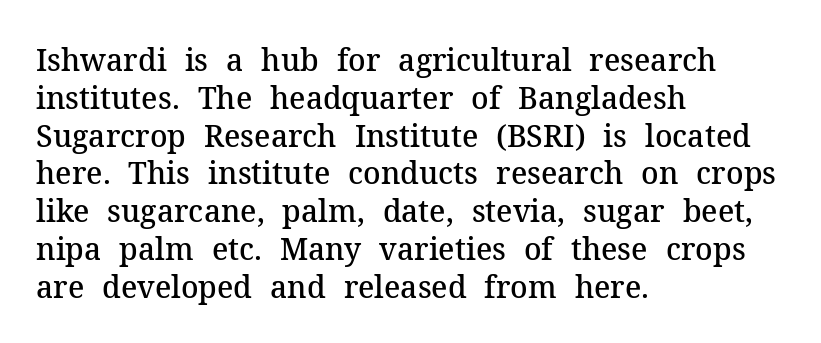
A fair bit of extra ink — the face is semibold, not bold. Whoever set this chose a conventional vertical rhythm. These lines are set flush left with a ragged right edge. Nothing unusual about the tracking: characters are spaced as the font intends.
